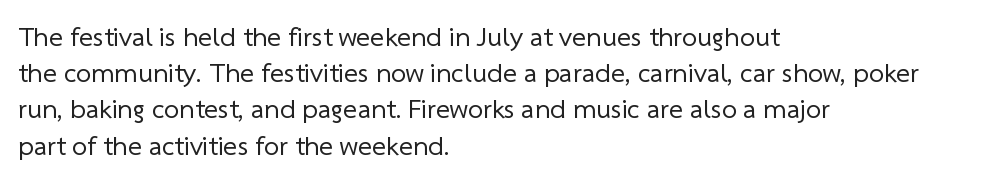
{"bold": "no", "underline": "no", "align": "left", "line_spacing": "normal", "line_spacing_ratio": 1.34, "letter_spacing": "normal", "letter_spacing_em": 0.0, "glyph_px": 27}
